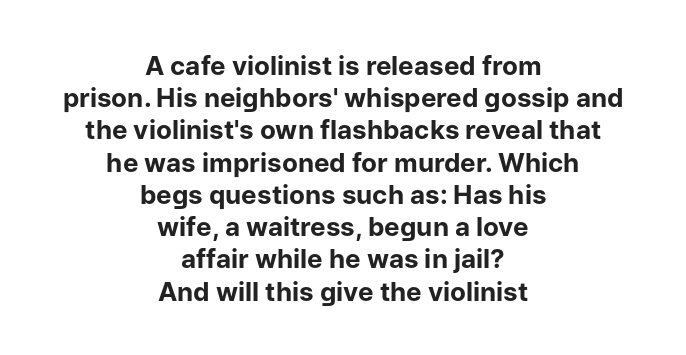
Q: Is the text bold? A: Yes.
Q: Is the text italic (slanted)? A: No, it is upright.
Q: Is the text underlined? A: No.
Q: How is the paragraph aligned? A: Centered.
Q: Is the spacing between letters normal or unusually wide? A: Normal.
